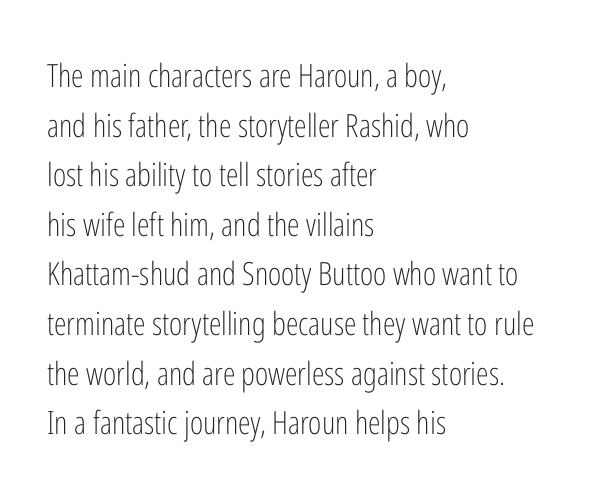
{"serif": "no", "italic": "no", "bold": "no", "weight": "light", "width": "condensed", "stroke_contrast": "low", "x_height": "medium", "monospaced": "no", "underline": "no", "align": "left", "line_spacing": "normal", "line_spacing_ratio": 1.55, "letter_spacing": "normal", "letter_spacing_em": 0.0, "glyph_px": 32}
